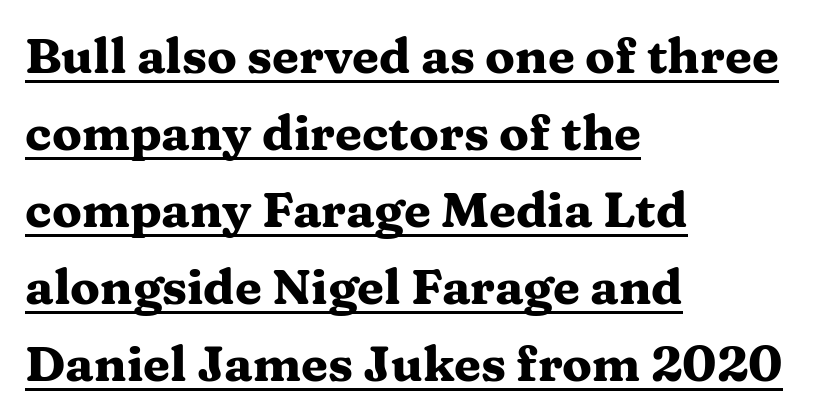
The image shows 49 px heavy, wide serif type, upright; set left-aligned, normal line spacing (1.57x), normal letter spacing, underlined; medium stroke contrast and a medium x-height.
